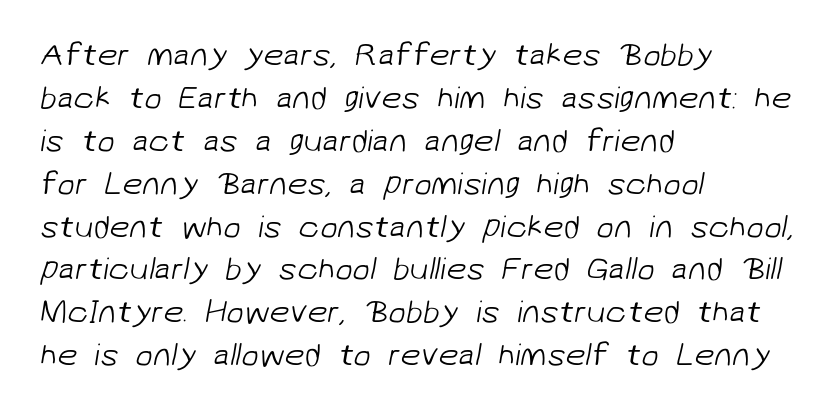
The image shows 32 px light sans-serif type; set left-aligned, normal line spacing (1.34x), normal letter spacing, not underlined; low stroke contrast and a medium x-height.
